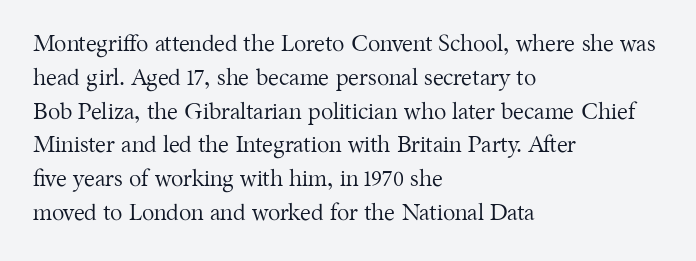
Q: Is the text bold? A: No.
Q: Is the text italic (slanted)? A: No, it is upright.
Q: Is the text underlined? A: No.
Q: How is the paragraph aligned? A: Left-aligned.
Q: Is the spacing between letters normal or unusually wide? A: Normal.
Q: Is the spacing between lines tight, normal or loose? A: Normal.
